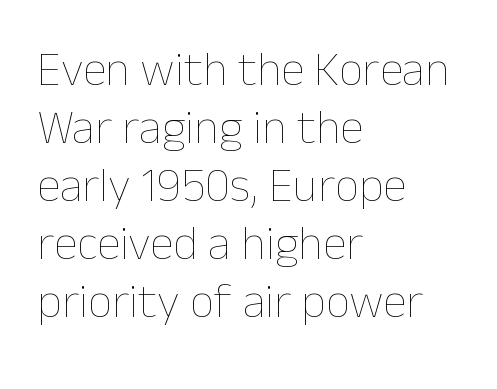
The image shows 48 px thin type, upright; set left-aligned, line spacing 1.21x, normal letter spacing, not underlined; low stroke contrast and a medium x-height.
